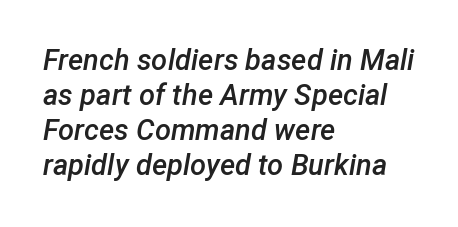
Q: Is the text bold? A: Semi-bold.
Q: Is the text italic (slanted)? A: Yes, it leans right by about 12 degrees.
Q: Is the text underlined? A: No.
Q: How is the paragraph aligned? A: Left-aligned.
Q: Is the spacing between letters normal or unusually wide? A: Normal.
Q: Width (condensed, normal, or wide)? A: Normal.
Q: Stroke contrast? A: Low.
Q: x-height? A: Medium.
Q: Monospaced? A: No.
